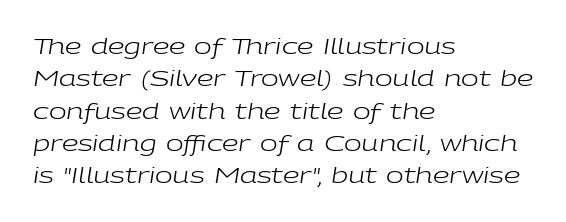
Q: Is the text bold? A: No.
Q: Is the text italic (slanted)? A: Yes, it leans right by about 9 degrees.
Q: Is the text underlined? A: No.
Q: How is the paragraph aligned? A: Left-aligned.
Q: Is the spacing between letters normal or unusually wide? A: Normal.
Q: Is the spacing between lines tight, normal or loose? A: Normal.
